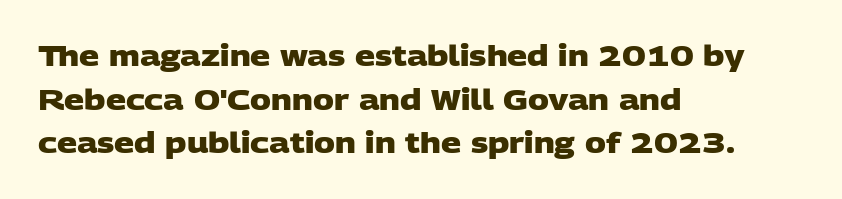
Q: Is the text bold? A: Yes.
Q: Is the typeface a serif or a sans-serif typeface? A: Sans-serif.
Q: Is the text underlined? A: No.
Q: How is the paragraph aligned? A: Left-aligned.
Q: Is the spacing between letters normal or unusually wide? A: Normal.
Q: Is the spacing between lines tight, normal or loose? A: Normal.
Q: Width (condensed, normal, or wide)? A: Wide.
Q: Stroke contrast? A: Low.
Q: x-height? A: Large.
Q: Monospaced? A: No.
